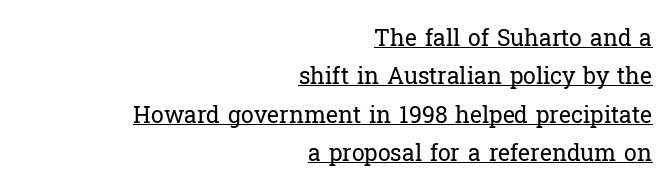
{"italic": "no", "bold": "no", "underline": "yes", "align": "right", "line_spacing": "normal", "line_spacing_ratio": 1.67, "letter_spacing": "normal", "letter_spacing_em": 0.0, "glyph_px": 23}
